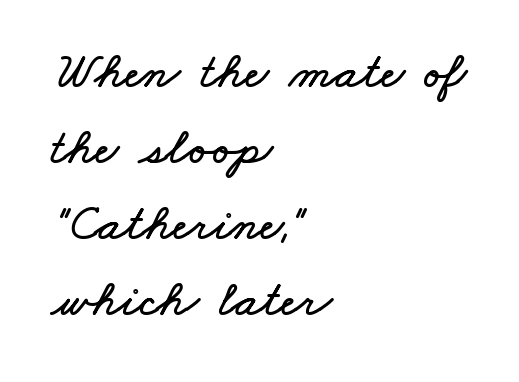
Spacing verdict: proportional, widths tailored to each character. A student would call this left alignment; a typographer would say flush left, rag right. These lines sit exactly where default settings would place them. This sample uses plain, unmodified letter spacing.
